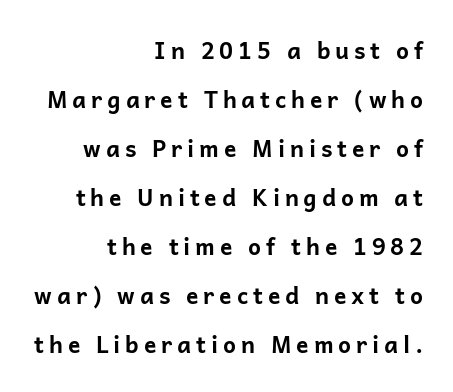
Q: Is the text bold? A: Yes.
Q: Is the text italic (slanted)? A: No, it is upright.
Q: Is the text underlined? A: No.
Q: How is the paragraph aligned? A: Right-aligned.
Q: Is the spacing between letters normal or unusually wide? A: Unusually wide.
Q: Is the spacing between lines tight, normal or loose? A: Loose.
